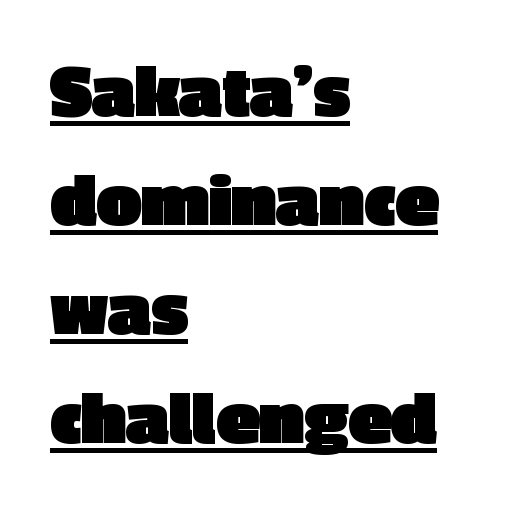
Q: Is the text bold? A: Yes.
Q: Is the text italic (slanted)? A: No, it is upright.
Q: Is the typeface a serif or a sans-serif typeface? A: Sans-serif.
Q: Is the text underlined? A: Yes.
Q: How is the paragraph aligned? A: Left-aligned.
Q: Is the spacing between letters normal or unusually wide? A: Normal.
Q: Is the spacing between lines tight, normal or loose? A: Normal.
Q: Width (condensed, normal, or wide)? A: Normal.
Q: x-height? A: Medium.
Q: Monospaced? A: No.
